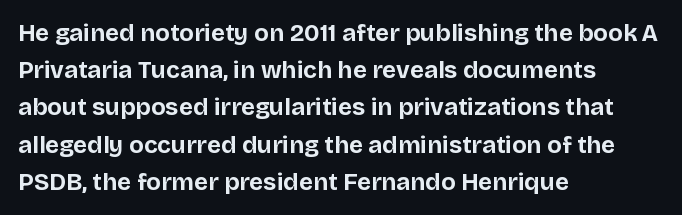
The image shows 24 px bold type, upright; set left-aligned, normal line spacing (1.55x), normal letter spacing, not underlined.
